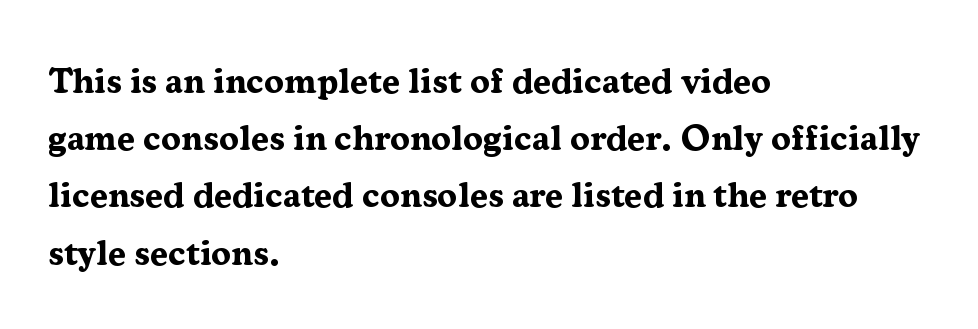
Q: Is the text bold? A: Yes.
Q: Is the text italic (slanted)? A: No, it is upright.
Q: Is the typeface a serif or a sans-serif typeface? A: Serif.
Q: Is the text underlined? A: No.
Q: How is the paragraph aligned? A: Left-aligned.
Q: Is the spacing between letters normal or unusually wide? A: Normal.
Q: Is the spacing between lines tight, normal or loose? A: Normal.
Q: Width (condensed, normal, or wide)? A: Normal.
Q: Stroke contrast? A: Medium.
Q: x-height? A: Medium.
Q: Monospaced? A: No.
